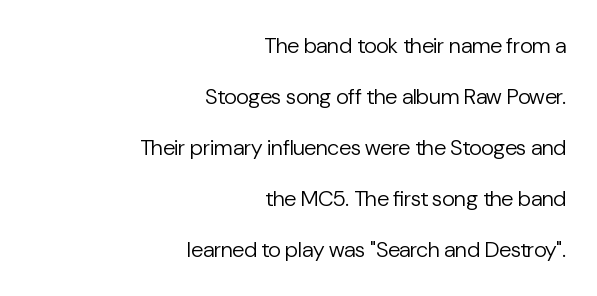
The image shows 22 px text type, upright; set right-aligned, loose line spacing (2.32x), normal letter spacing, not underlined.
